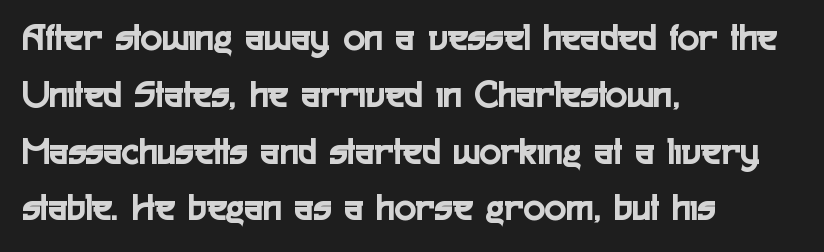
Each letter keeps its own natural width here, so spacing adapts to shape. Just letters on the line, the space beneath them empty. This is roman type, the default non-slanted kind. The rows are spaced the way most documents space them.
